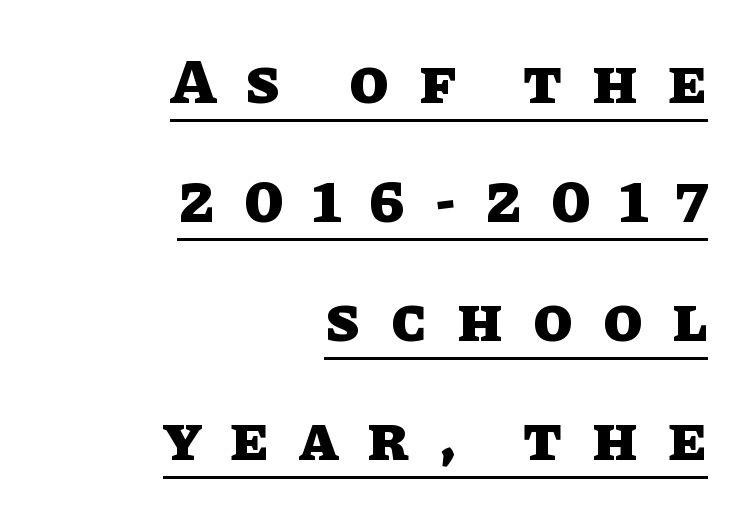
{"italic": "no", "bold": "yes", "weight": "heavy", "width": "normal", "stroke_contrast": "low", "x_height": "large", "monospaced": "no", "underline": "yes", "align": "right", "line_spacing_ratio": 1.86, "letter_spacing": "wide", "letter_spacing_em": 0.47, "glyph_px": 64}
